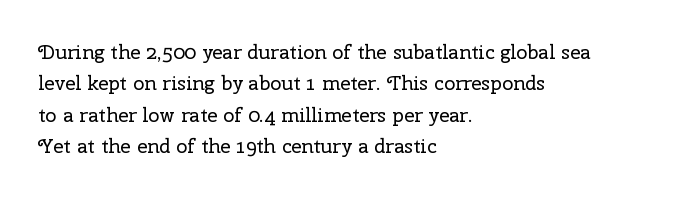
Q: Is the text bold? A: No.
Q: Is the text italic (slanted)? A: No, it is upright.
Q: Is the text underlined? A: No.
Q: How is the paragraph aligned? A: Left-aligned.
Q: Is the spacing between letters normal or unusually wide? A: Normal.
Q: Is the spacing between lines tight, normal or loose? A: Normal.
